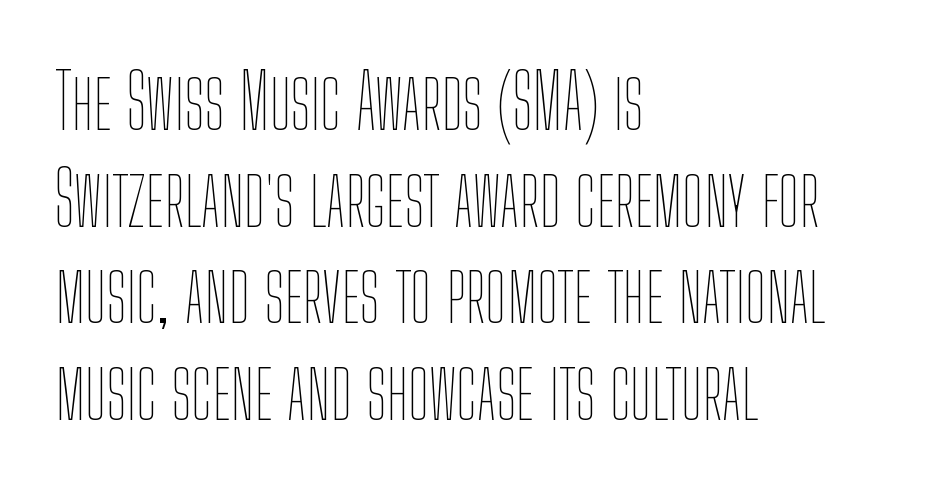
{"italic": "no", "bold": "no", "weight": "thin", "width": "condensed", "stroke_contrast": "low", "x_height": "medium", "monospaced": "no", "underline": "no", "align": "left", "line_spacing": "normal", "line_spacing_ratio": 1.27, "letter_spacing": "normal", "letter_spacing_em": 0.0, "glyph_px": 76}
